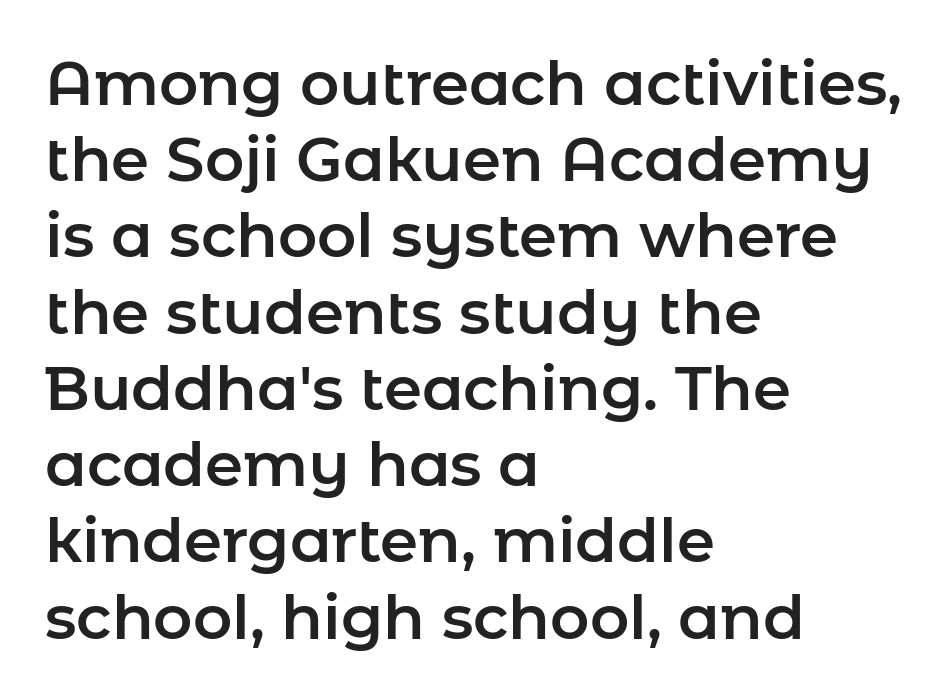
Q: Is the text italic (slanted)? A: No, it is upright.
Q: Is the typeface a serif or a sans-serif typeface? A: Sans-serif.
Q: Is the text underlined? A: No.
Q: How is the paragraph aligned? A: Left-aligned.
Q: Is the spacing between letters normal or unusually wide? A: Normal.
Q: Is the spacing between lines tight, normal or loose? A: Normal.
Q: Width (condensed, normal, or wide)? A: Normal.
Q: Stroke contrast? A: Low.
Q: x-height? A: Medium.
Q: Monospaced? A: No.
